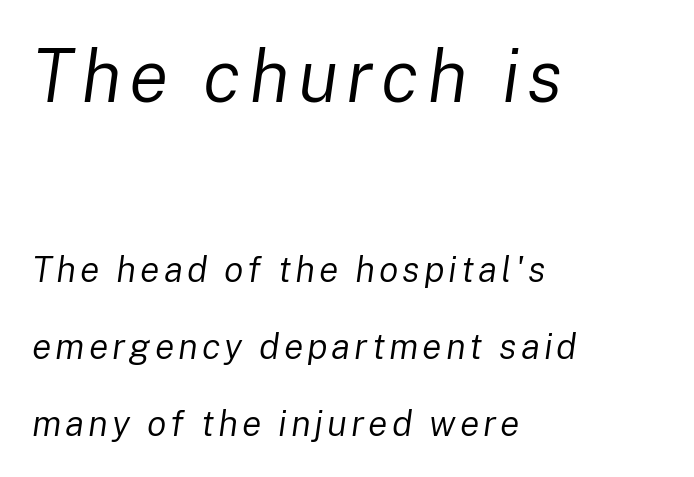
The image shows 73 px regular-weight type, italic (leaning right); set left-aligned, loose line spacing (2.14x), not underlined; the first (top) block is 2.03x larger; low stroke contrast and a medium x-height.
